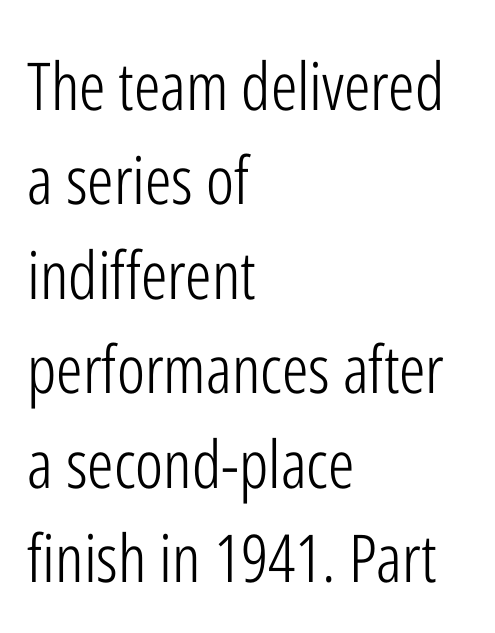
{"serif": "no", "italic": "no", "bold": "no", "weight": "light", "width": "condensed", "stroke_contrast": "low", "x_height": "medium", "monospaced": "no", "underline": "no", "align": "left", "line_spacing": "normal", "line_spacing_ratio": 1.43, "letter_spacing": "normal", "letter_spacing_em": 0.0, "glyph_px": 66}
